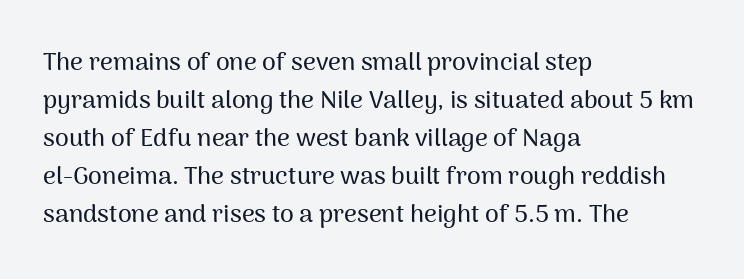
The image shows 25 px text type, upright; set left-aligned, normal line spacing (1.52x), normal letter spacing, not underlined.
